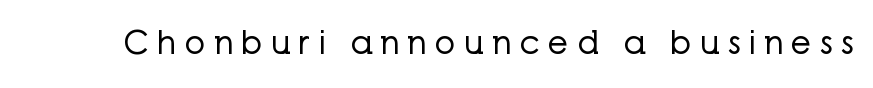
Designer's note — italics off, roman on. The gap between lines stays unmarked. This rendering widens character spacing well past its baseline value. A typesetter would call this proportional, since set widths differ per character. Ink coverage per letter is moderate at most. Grotesque or geometric, the face here clearly has no serifs.
